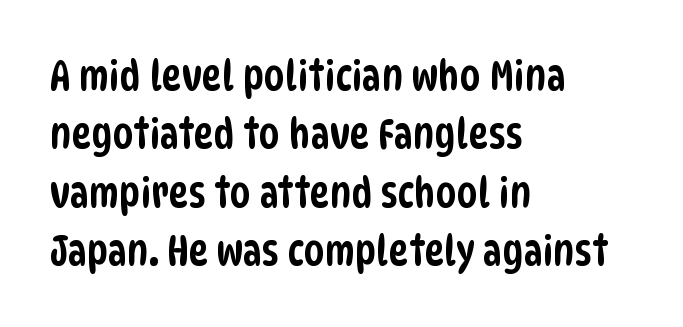
The image shows 42 px condensed sans-serif type; set left-aligned, normal line spacing (1.39x), normal letter spacing, not underlined; low stroke contrast and a large x-height.
